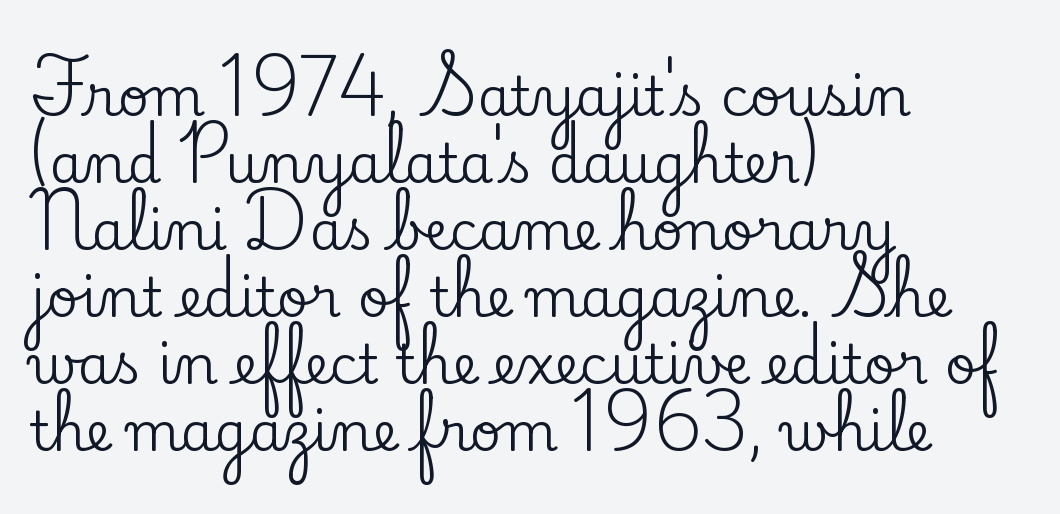
Q: Is the text italic (slanted)? A: No, it is upright.
Q: Is the typeface a serif or a sans-serif typeface? A: Serif.
Q: Is the text underlined? A: No.
Q: How is the paragraph aligned? A: Left-aligned.
Q: Is the spacing between letters normal or unusually wide? A: Normal.
Q: Width (condensed, normal, or wide)? A: Normal.
Q: Stroke contrast? A: Low.
Q: x-height? A: Small.
Q: Monospaced? A: No.
